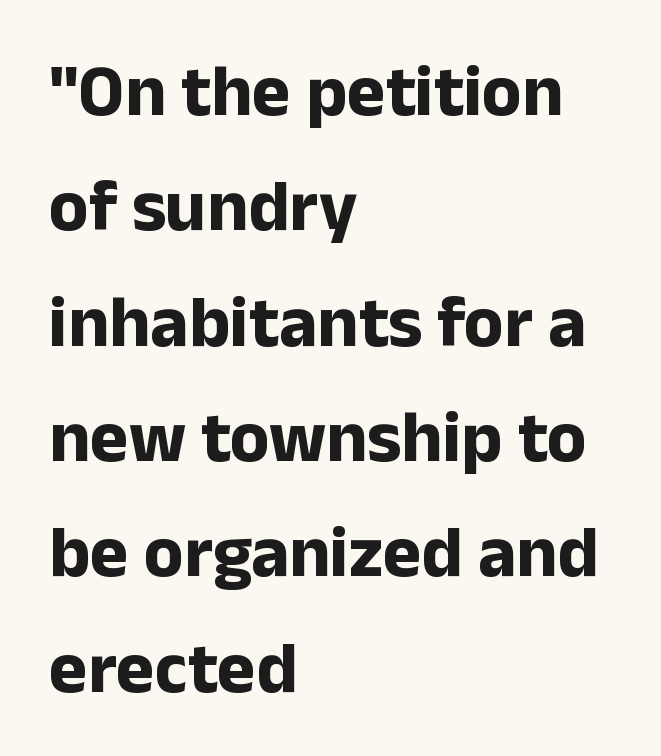
Notice how descenders clear the ascenders below comfortably — that's standard leading. Spacing verdict: proportional, widths tailored to each character. Serifs: no, the terminals of the letterforms are clean. You'd pick this weight for a headline — it's a proper bold.
